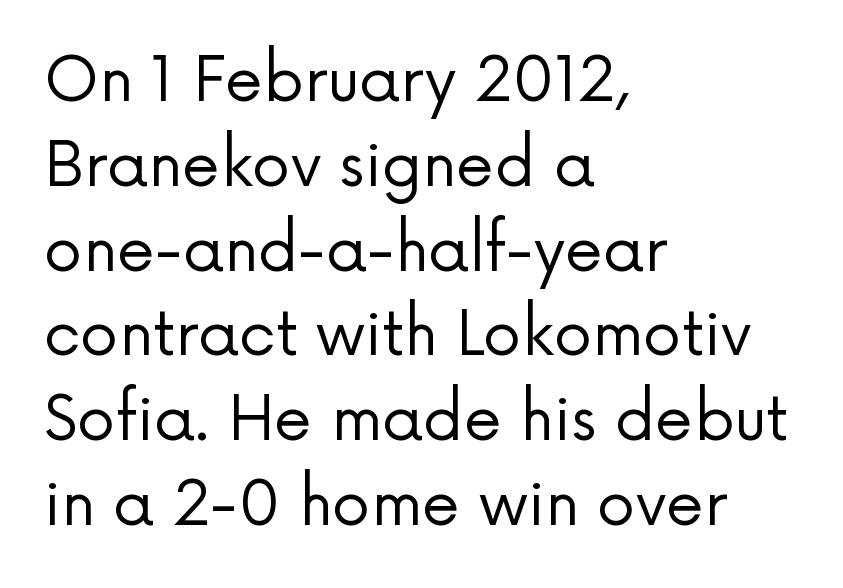
{"serif": "no", "italic": "no", "bold": "no", "weight": "regular", "width": "normal", "stroke_contrast": "low", "x_height": "medium", "monospaced": "no", "underline": "no", "align": "left", "line_spacing": "normal", "line_spacing_ratio": 1.39, "letter_spacing": "normal", "letter_spacing_em": 0.0, "glyph_px": 61}
